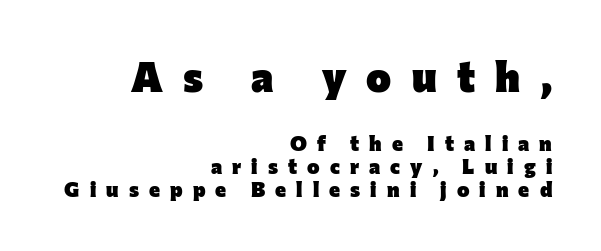
Q: Is the text bold? A: Yes.
Q: Is the text italic (slanted)? A: No, it is upright.
Q: Is the typeface a serif or a sans-serif typeface? A: Sans-serif.
Q: Is the text underlined? A: No.
Q: How is the paragraph aligned? A: Right-aligned.
Q: Is the spacing between letters normal or unusually wide? A: Unusually wide.
Q: Is the spacing between lines tight, normal or loose? A: Tight.
Q: Which block of text is set in a larger size, the first (top) or the second (bottom)? A: The first (top) one.
Q: Width (condensed, normal, or wide)? A: Normal.
Q: Stroke contrast? A: Low.
Q: x-height? A: Medium.
Q: Monospaced? A: No.
